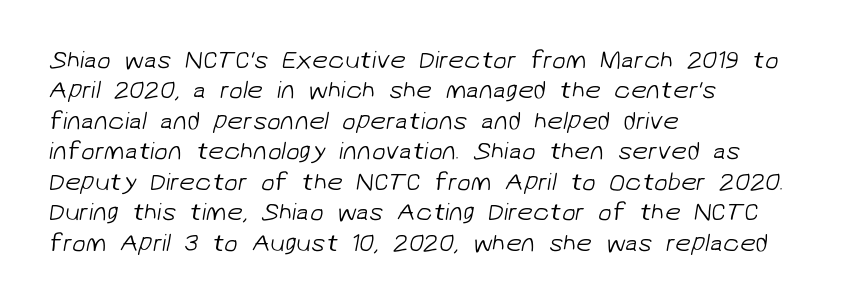
Q: Is the text bold? A: No.
Q: Is the text underlined? A: No.
Q: How is the paragraph aligned? A: Left-aligned.
Q: Is the spacing between letters normal or unusually wide? A: Normal.
